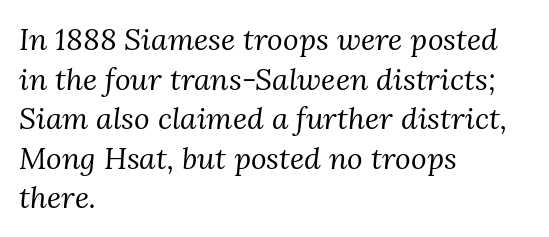
Proportional: the letters do not fall into vertical columns. The designer went with a serif here, giving each stem small feet. These lines stack with their left ends in a neat column. Italic: yes, the glyphs are oblique. Heaviness? Minimal to ordinary, like unemphasized prose. Clear beneath every line of the passage.
